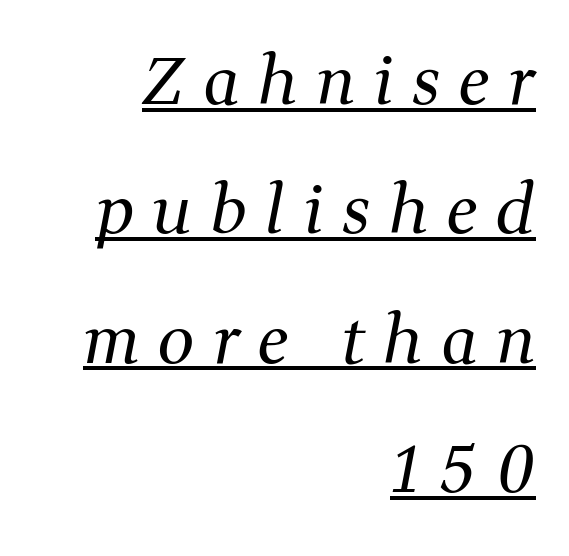
{"serif": "yes", "italic": "yes", "lean": "right", "slant_degrees": 11, "bold": "no", "weight": "regular", "width": "normal", "stroke_contrast": "medium", "x_height": "medium", "monospaced": "no", "underline": "yes", "align": "right", "line_spacing": "loose", "line_spacing_ratio": 1.99, "letter_spacing": "wide", "letter_spacing_em": 0.29, "glyph_px": 65}
